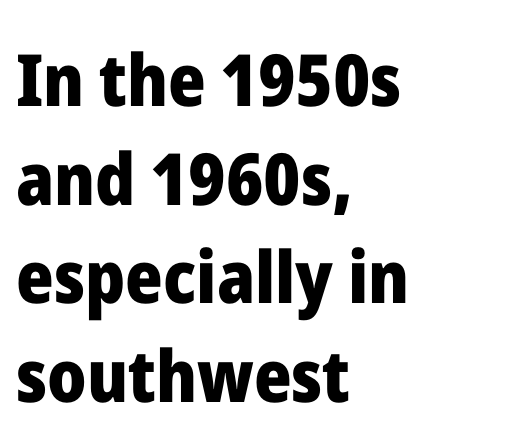
The image shows 72 px heavy sans-serif type, upright; set left-aligned, normal line spacing (1.37x), normal letter spacing, not underlined; low stroke contrast and a medium x-height.
